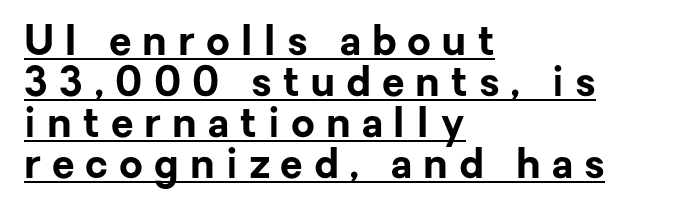
This is underlined copy, the kind a proofreader might mark for attention. Does extra space separate the letters? Yes, quite a lot of it. Which margin do the lines hug? The left one — the right edge is uneven. It's the straight-up-and-down kind of type. Varying glyph widths throughout — classic text-font behaviour. In terms of weight, the rendering is a true, heavy bold.
